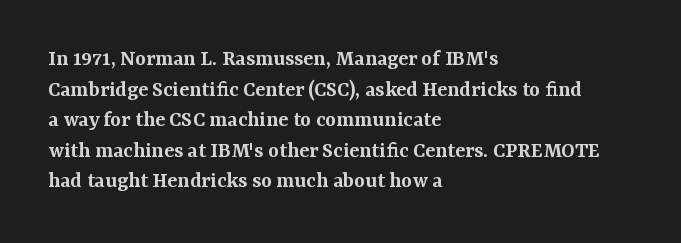
The image shows 23 px text type, upright; set left-aligned, normal line spacing (1.33x), normal letter spacing, not underlined.
